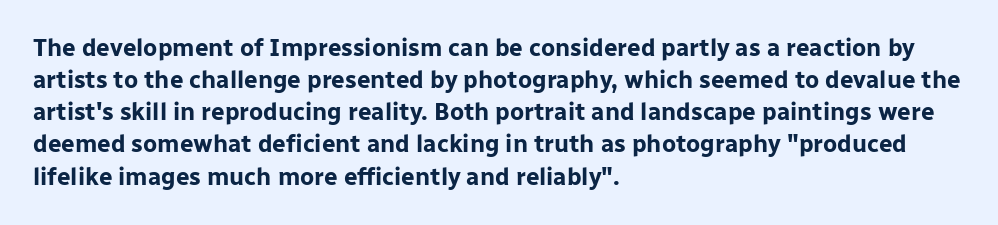
Heavy-handed strokes throughout: this text is bold. Ordinary non-slanted type is in use. The text block is weighted toward the left margin, trailing off unevenly rightward. Students, observe: this is what conventionally led text looks like. Students, note that the glyphs here touch the page at normal intervals. The words here are not underlined.
